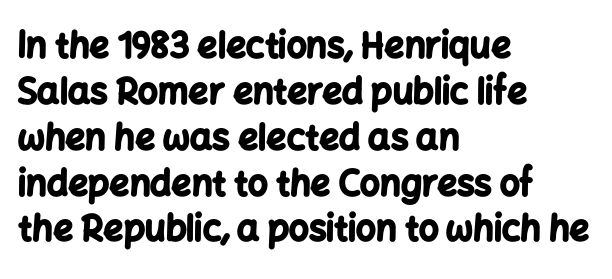
The letters advance in unequal steps, a hallmark of proportional type. Weight: bold. The area under the type is left untouched. Every stem runs plumb, perpendicular to the baseline. A typesetter would call this zero additional tracking.
